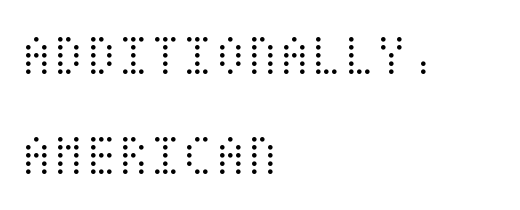
Normally led — the rows are evenly, conventionally spaced. Unmarked baselines from the first word to the last. Stroke mass is kept to a normal reading level or below. The letters sit at their default tracking, neither squeezed nor spread.
